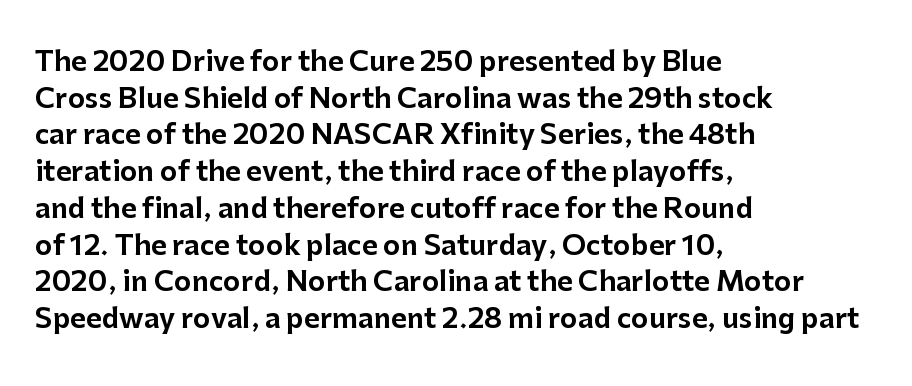
Q: Is the text italic (slanted)? A: No, it is upright.
Q: Is the text underlined? A: No.
Q: How is the paragraph aligned? A: Left-aligned.
Q: Is the spacing between letters normal or unusually wide? A: Normal.
Q: Is the spacing between lines tight, normal or loose? A: Normal.
